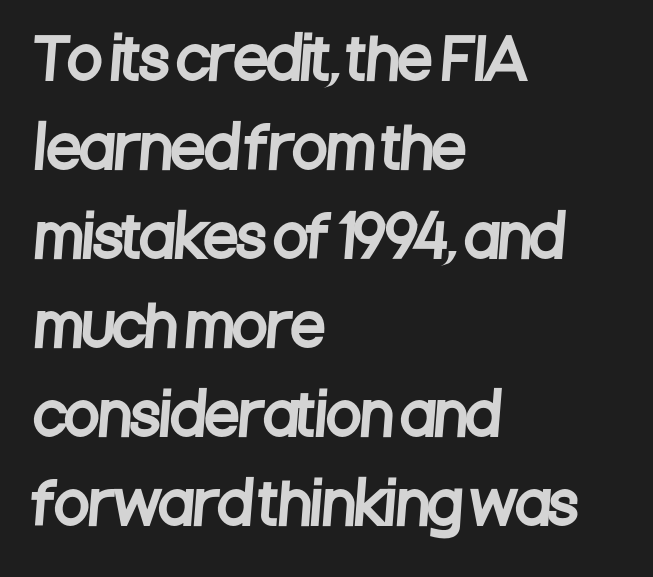
Q: Is the typeface a serif or a sans-serif typeface? A: Sans-serif.
Q: Is the text underlined? A: No.
Q: How is the paragraph aligned? A: Left-aligned.
Q: Is the spacing between letters normal or unusually wide? A: Normal.
Q: Is the spacing between lines tight, normal or loose? A: Normal.
Q: Width (condensed, normal, or wide)? A: Condensed.
Q: Stroke contrast? A: Low.
Q: x-height? A: Large.
Q: Monospaced? A: No.
